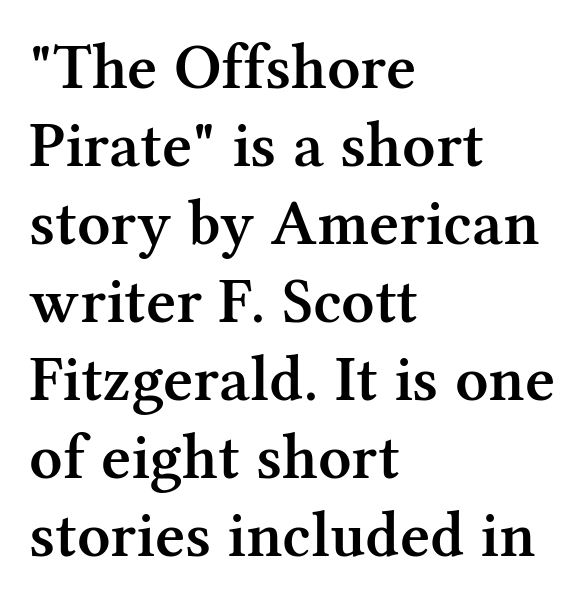
Quick note: underline off. The characters look somewhat weighty, a semibold short of true bold. Letterform terminals end in serifs throughout the passage. Do the letters lean? They stand straight. Nothing unusual about the tracking: characters are spaced as the font intends. The rendering uses natural spacing where letterforms have individual widths.
